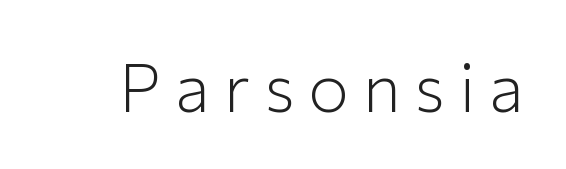
The image shows 68 px light sans-serif type, upright; set unusually wide letter spacing (+0.2 em), not underlined; low stroke contrast and a medium x-height.
